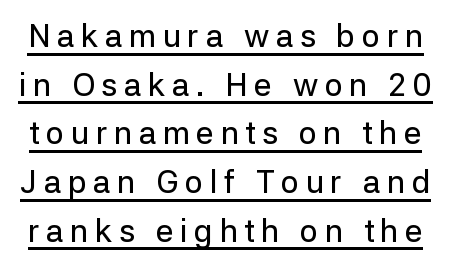
Style check: upright. How are the letters spaced? Widely, with obvious added tracking. Leading matches the norm, producing a regular column. What kind of face is this? One without serifs — a sans. Varying glyph widths throughout — classic text-font behaviour.
